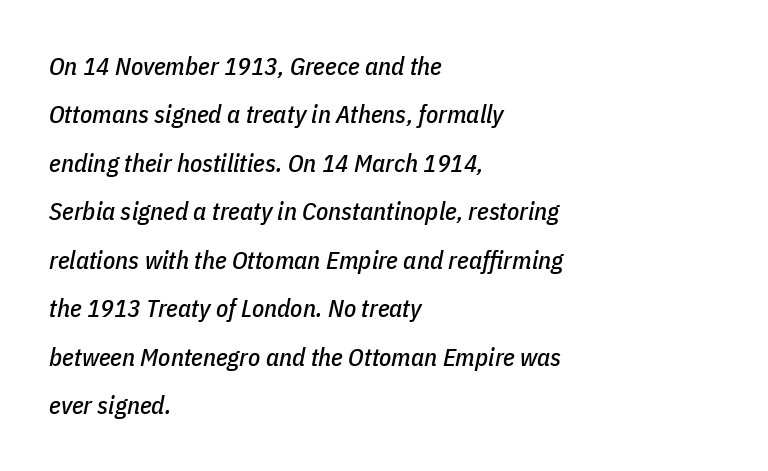
{"italic": "yes", "lean": "right", "slant_degrees": 11, "underline": "no", "align": "left", "line_spacing": "loose", "line_spacing_ratio": 1.94, "letter_spacing": "normal", "letter_spacing_em": 0.0, "glyph_px": 25}
